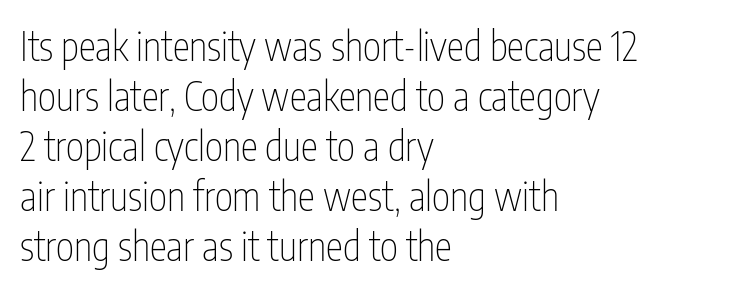
{"serif": "no", "italic": "no", "bold": "no", "weight": "thin", "width": "condensed", "stroke_contrast": "low", "x_height": "medium", "monospaced": "no", "underline": "no", "align": "left", "line_spacing": "normal", "line_spacing_ratio": 1.28, "letter_spacing": "normal", "letter_spacing_em": 0.0, "glyph_px": 39}
